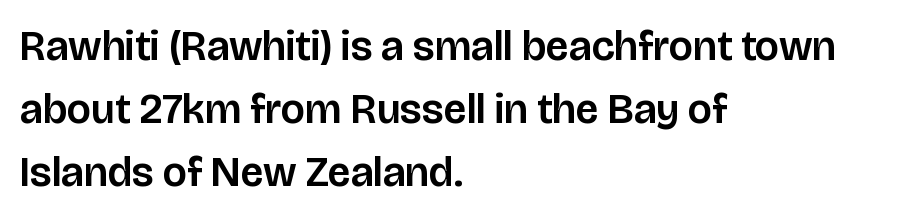
Q: Is the text italic (slanted)? A: No, it is upright.
Q: Is the typeface a serif or a sans-serif typeface? A: Sans-serif.
Q: Is the text underlined? A: No.
Q: How is the paragraph aligned? A: Left-aligned.
Q: Is the spacing between letters normal or unusually wide? A: Normal.
Q: Is the spacing between lines tight, normal or loose? A: Normal.
Q: Width (condensed, normal, or wide)? A: Normal.
Q: Stroke contrast? A: Low.
Q: x-height? A: Large.
Q: Monospaced? A: No.
